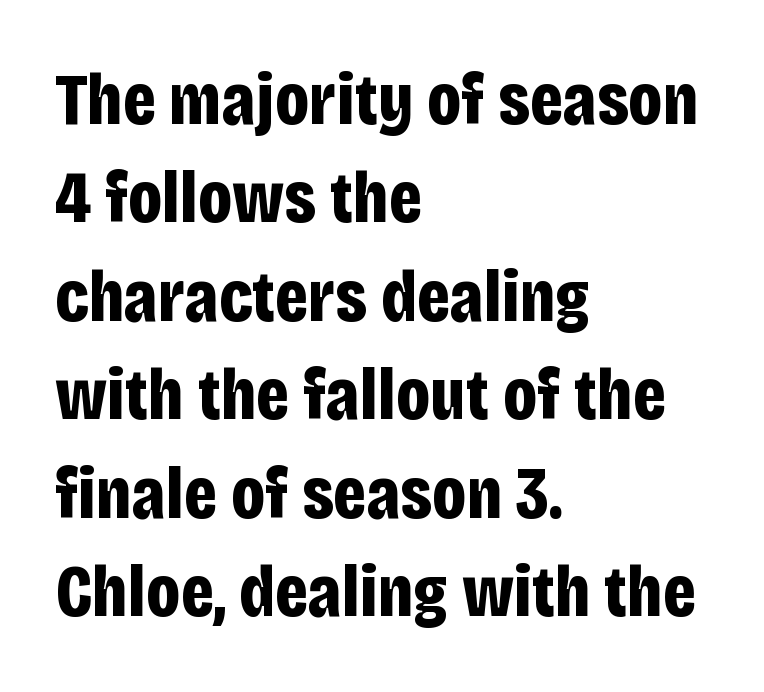
Q: Is the text bold? A: Yes.
Q: Is the text italic (slanted)? A: No, it is upright.
Q: Is the typeface a serif or a sans-serif typeface? A: Sans-serif.
Q: Is the text underlined? A: No.
Q: How is the paragraph aligned? A: Left-aligned.
Q: Is the spacing between letters normal or unusually wide? A: Normal.
Q: Is the spacing between lines tight, normal or loose? A: Normal.
Q: Width (condensed, normal, or wide)? A: Condensed.
Q: Stroke contrast? A: Low.
Q: x-height? A: Large.
Q: Monospaced? A: No.
